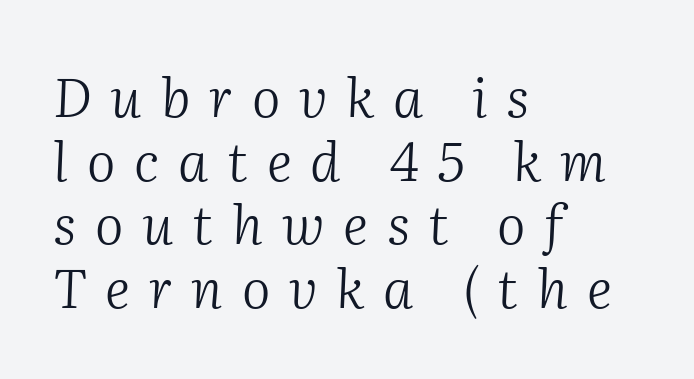
Q: Is the text bold? A: No.
Q: Is the text italic (slanted)? A: Yes, it leans right by about 2 degrees.
Q: Is the typeface a serif or a sans-serif typeface? A: Serif.
Q: Is the text underlined? A: No.
Q: How is the paragraph aligned? A: Left-aligned.
Q: Is the spacing between letters normal or unusually wide? A: Unusually wide.
Q: Width (condensed, normal, or wide)? A: Normal.
Q: Stroke contrast? A: Medium.
Q: x-height? A: Medium.
Q: Monospaced? A: No.
